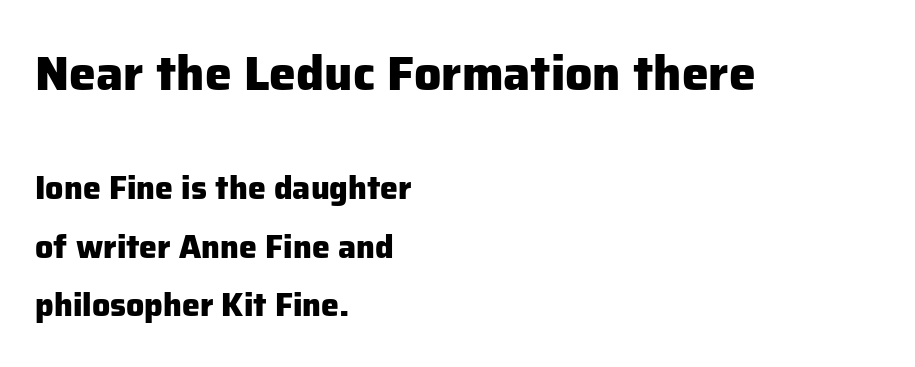
{"serif": "no", "italic": "no", "bold": "yes", "weight": "heavy", "width": "normal", "stroke_contrast": "low", "x_height": "medium", "monospaced": "no", "underline": "no", "align": "left", "line_spacing_ratio": 1.84, "letter_spacing": "normal", "letter_spacing_em": 0.0, "larger_block": "first", "size_ratio": 1.5, "glyph_px": 48}
